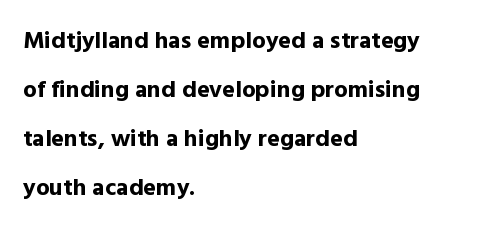
{"italic": "no", "bold": "yes", "underline": "no", "align": "left", "line_spacing": "loose", "line_spacing_ratio": 2.04, "letter_spacing": "normal", "letter_spacing_em": 0.0, "glyph_px": 24}
